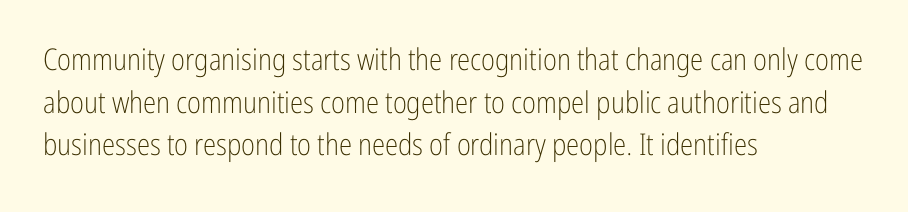
{"serif": "no", "italic": "no", "bold": "no", "weight": "light", "width": "condensed", "stroke_contrast": "low", "x_height": "medium", "monospaced": "no", "underline": "no", "align": "left", "line_spacing": "normal", "line_spacing_ratio": 1.42, "letter_spacing": "normal", "letter_spacing_em": 0.0, "glyph_px": 30}
